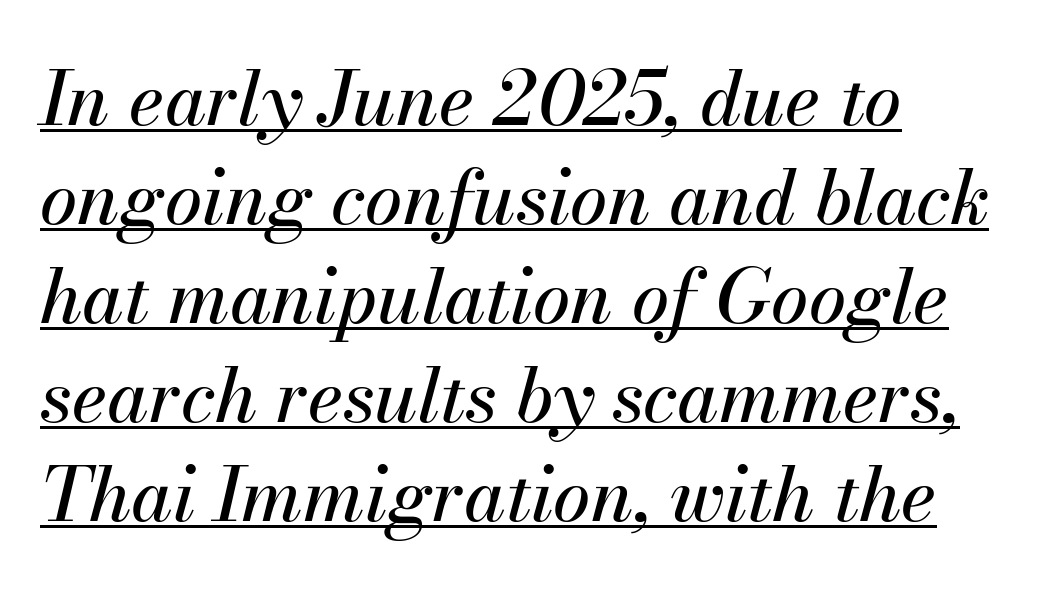
The image shows 75 px text type, italic (leaning right); set left-aligned, normal line spacing (1.32x), normal letter spacing, underlined; medium stroke contrast and a small x-height.
